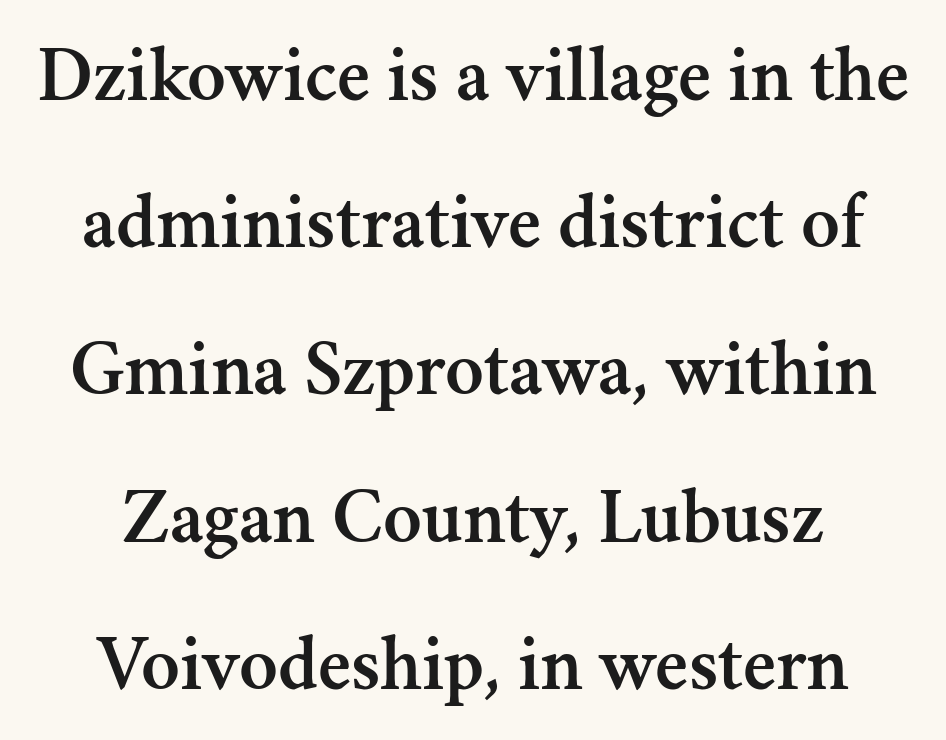
The image shows 80 px serif type, upright; set centered, line spacing 1.84x, normal letter spacing, not underlined; medium stroke contrast and a small x-height.
